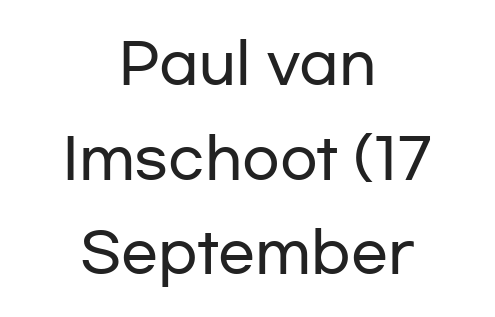
The image shows 55 px wide sans-serif type, upright; set centered, line spacing 1.72x, normal letter spacing, not underlined; low stroke contrast and a medium x-height.
